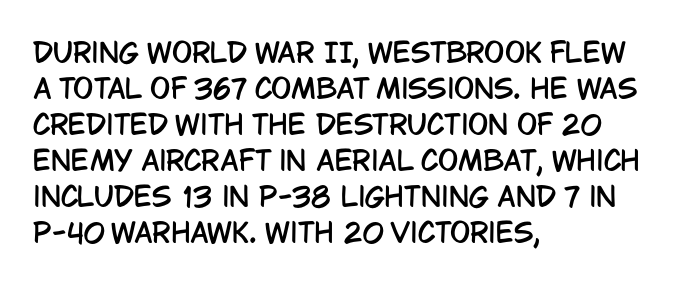
The image shows 27 px text type, upright; set left-aligned, normal line spacing (1.33x), normal letter spacing, not underlined.
